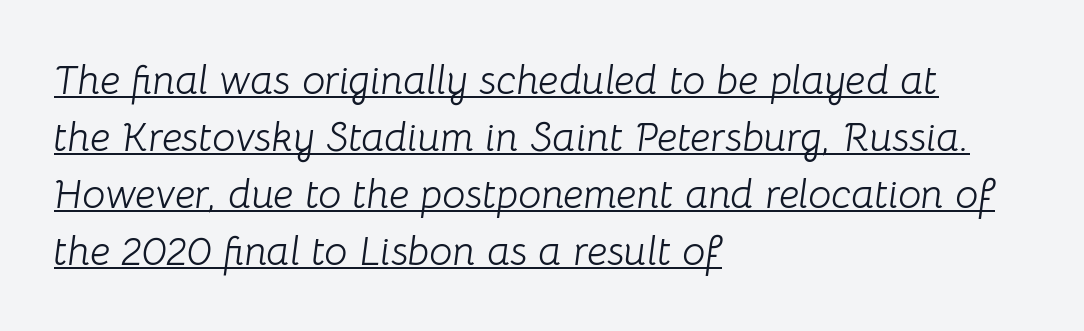
Note the varied advance widths — an 'i' is clearly narrower than an 'm'. The letters look calm and open, with moderate or lighter stems. Every row of glyphs begins at an identical x-position on the left. A baseline rule has been typeset under these characters.
